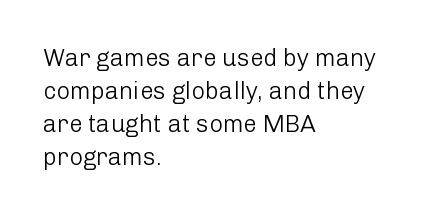
The image shows 24 px text type, upright; set left-aligned, normal line spacing (1.37x), normal letter spacing, not underlined.
